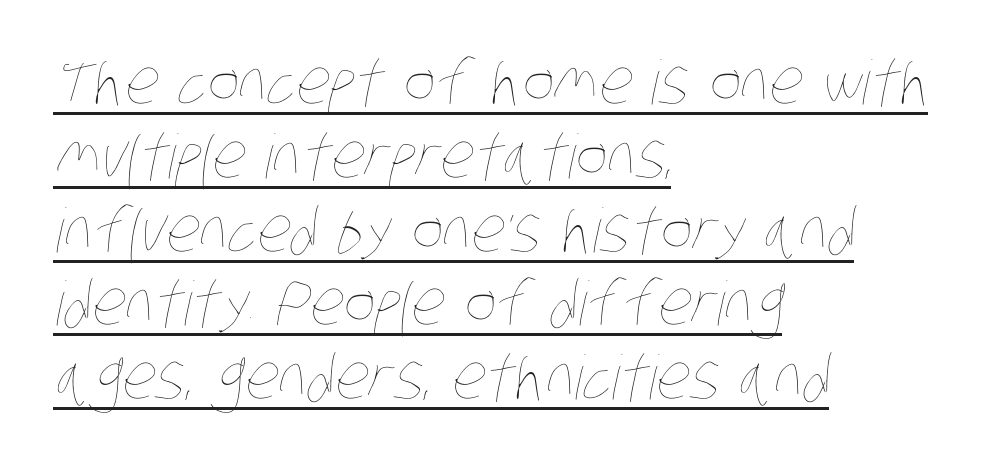
The rendering uses natural spacing where letterforms have individual widths. One-word summary of the alignment: left. This sample carries an underscore along the baseline area. Is the stroke heavy? The answer is a plain regular-or-lighter. Words appear dense and cohesive because spacing is normal.
